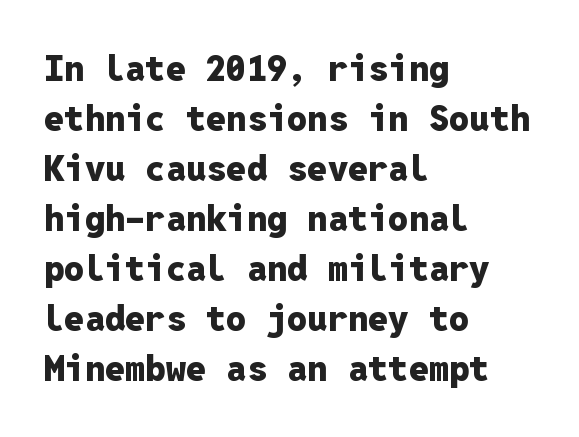
The setting favours the left margin, as ordinary paragraphs usually do. The leading is moderate, giving the passage an even texture. The letterforms sit shoulder to shoulder at normal distance. Every character here occupies the same horizontal width, giving the sample a typewriter-like rhythm. Typographic density is high because the face is bold. Ordinary non-slanted type is in use.
